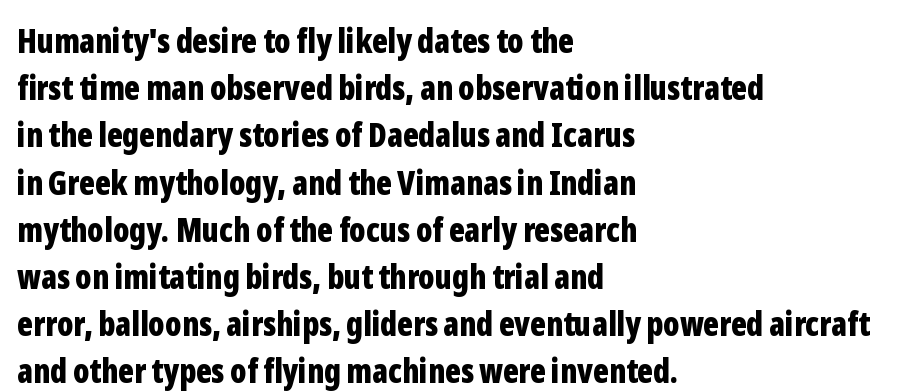
The image shows 33 px bold, condensed sans-serif type, upright; set left-aligned, normal line spacing (1.43x), normal letter spacing, not underlined; low stroke contrast and a medium x-height.
